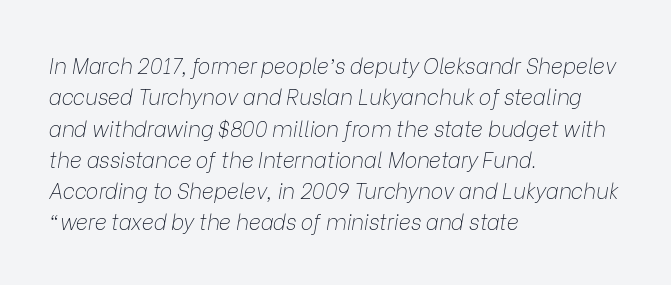
{"italic": "yes", "lean": "right", "slant_degrees": 9, "bold": "no", "underline": "no", "align": "left", "line_spacing": "normal", "line_spacing_ratio": 1.49, "letter_spacing": "normal", "letter_spacing_em": 0.0, "glyph_px": 21}
